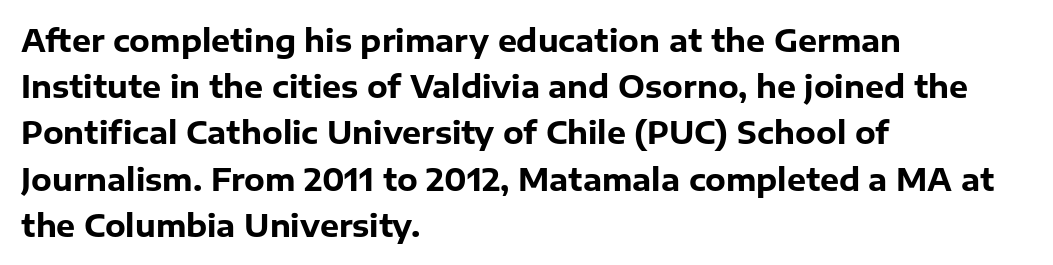
Q: Is the text bold? A: Yes.
Q: Is the text italic (slanted)? A: No, it is upright.
Q: Is the typeface a serif or a sans-serif typeface? A: Sans-serif.
Q: Is the text underlined? A: No.
Q: How is the paragraph aligned? A: Left-aligned.
Q: Is the spacing between letters normal or unusually wide? A: Normal.
Q: Is the spacing between lines tight, normal or loose? A: Normal.
Q: Width (condensed, normal, or wide)? A: Normal.
Q: Stroke contrast? A: Low.
Q: x-height? A: Medium.
Q: Monospaced? A: No.
